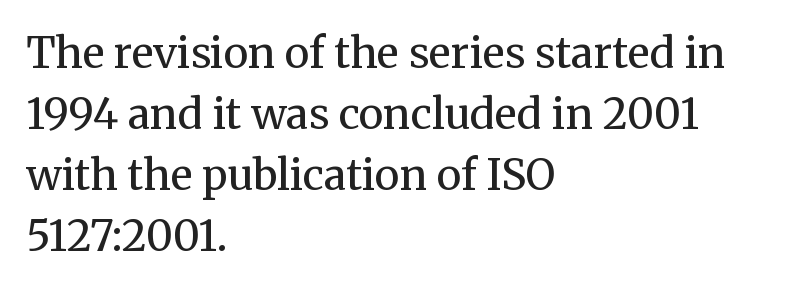
Q: Is the text bold? A: No.
Q: Is the text italic (slanted)? A: No, it is upright.
Q: Is the typeface a serif or a sans-serif typeface? A: Serif.
Q: Is the text underlined? A: No.
Q: How is the paragraph aligned? A: Left-aligned.
Q: Is the spacing between letters normal or unusually wide? A: Normal.
Q: Is the spacing between lines tight, normal or loose? A: Normal.
Q: Width (condensed, normal, or wide)? A: Normal.
Q: Stroke contrast? A: Medium.
Q: x-height? A: Medium.
Q: Monospaced? A: No.
